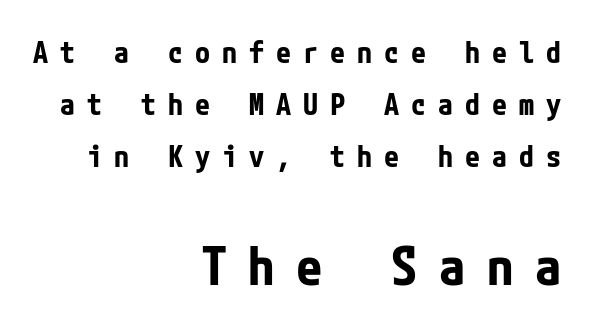
The image shows 53 px bold, condensed sans-serif type, upright; set right-aligned, line spacing 1.74x, unusually wide letter spacing (+0.4 em), not underlined; the second (bottom) block is 1.77x larger; low stroke contrast and a medium x-height.
